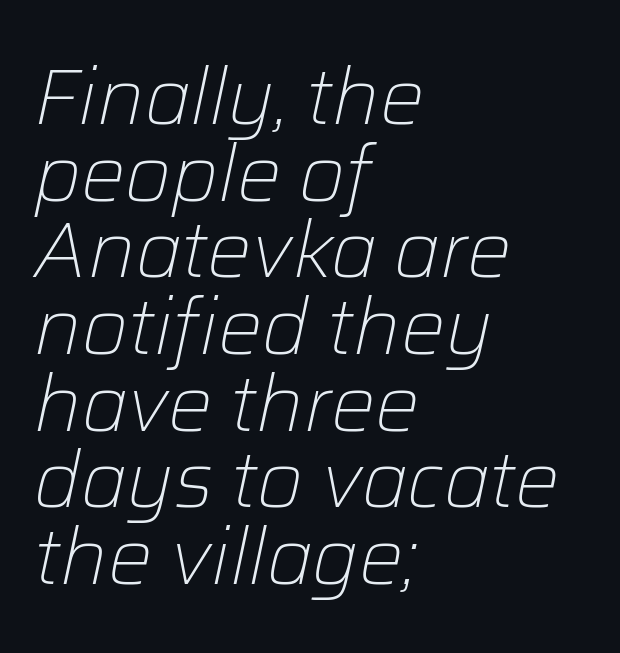
The image shows 79 px light type, italic (leaning right); set left-aligned, tight line spacing (0.97x), normal letter spacing, not underlined; low stroke contrast and a medium x-height.
